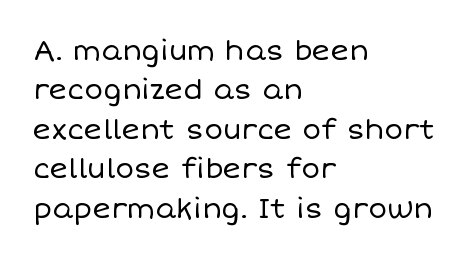
Q: Is the text bold? A: No.
Q: Is the text italic (slanted)? A: No, it is upright.
Q: Is the text underlined? A: No.
Q: How is the paragraph aligned? A: Left-aligned.
Q: Is the spacing between letters normal or unusually wide? A: Normal.
Q: Is the spacing between lines tight, normal or loose? A: Normal.
Q: Width (condensed, normal, or wide)? A: Normal.
Q: Stroke contrast? A: Low.
Q: x-height? A: Large.
Q: Monospaced? A: No.
